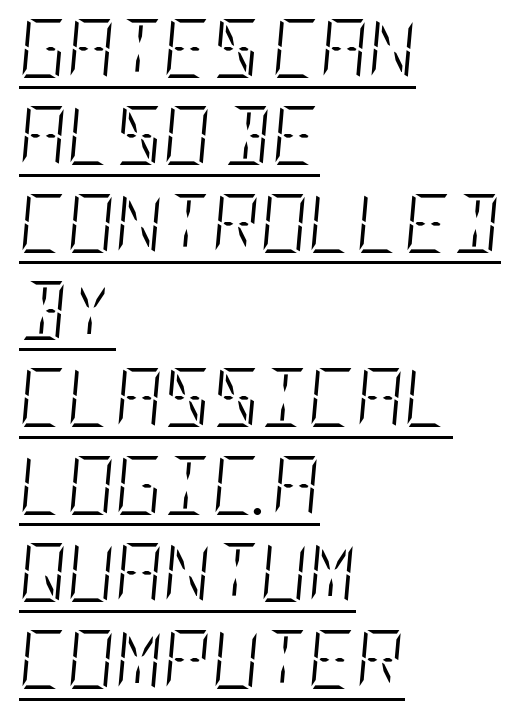
The image shows 59 px light, condensed type, italic (leaning right); set left-aligned, normal line spacing (1.48x), normal letter spacing, underlined; low stroke contrast and a large x-height.
